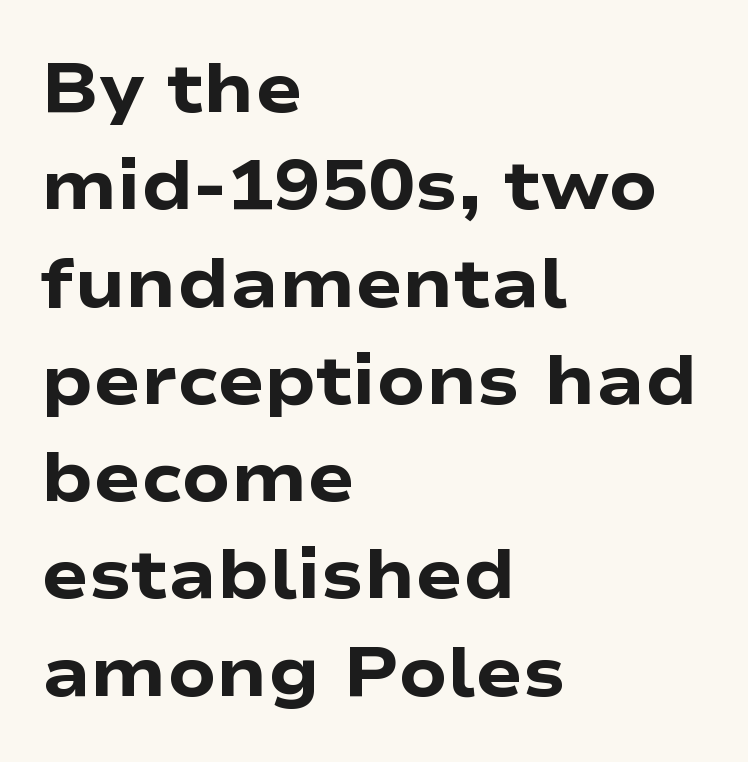
The image shows 70 px heavy, wide sans-serif type, upright; set left-aligned, normal line spacing (1.39x), normal letter spacing, not underlined; low stroke contrast and a medium x-height.
